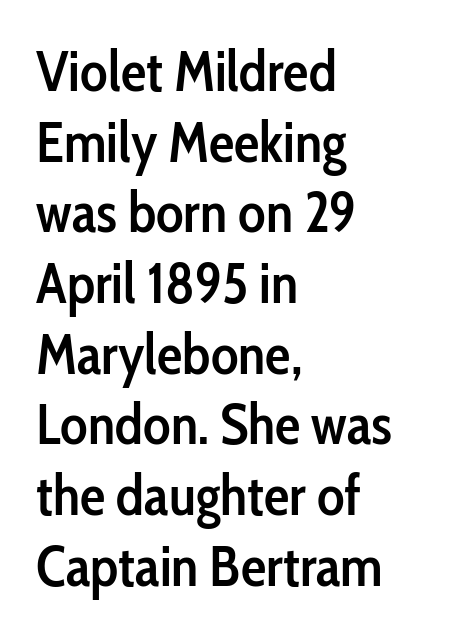
The rendering shows plain stroke endings on the letterforms — a sans-serif design. Nobody drew a line under any word here. Glyph-to-glyph distance matches everyday printed text. Looks like regular typesetting: each glyph gets only the width it needs. Is the block centered? No — it sits flush against the left margin.
